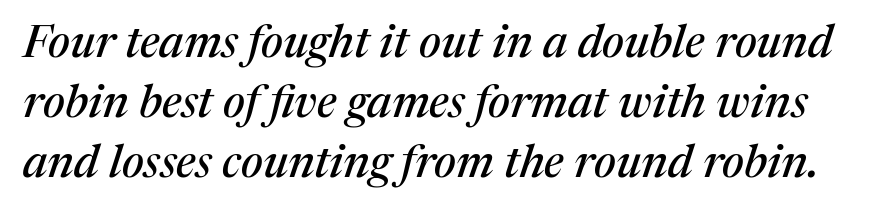
{"serif": "yes", "italic": "yes", "lean": "right", "slant_degrees": 17, "width": "normal", "stroke_contrast": "medium", "x_height": "medium", "monospaced": "no", "underline": "no", "line_spacing": "normal", "line_spacing_ratio": 1.3, "letter_spacing": "normal", "letter_spacing_em": 0.0, "glyph_px": 46}
